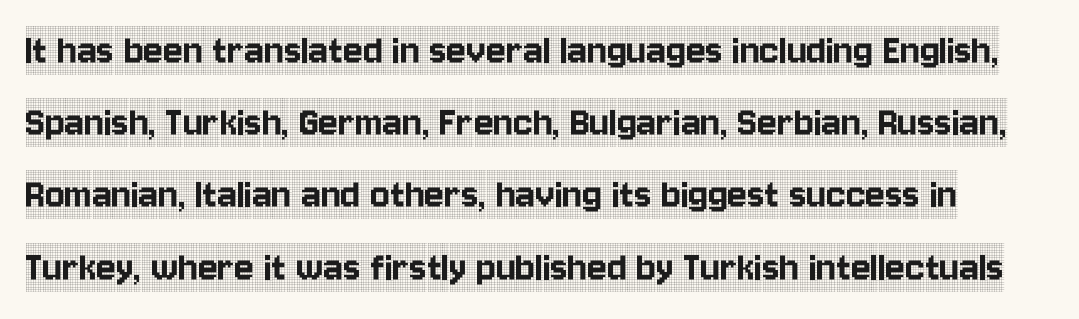
The lines sit at an ordinary, default distance from one another. The passage shown is typed in a proportional face where columns would drift. Characters remain perfectly vertical along every line. In terms of letterform style, serifs are clearly present.
